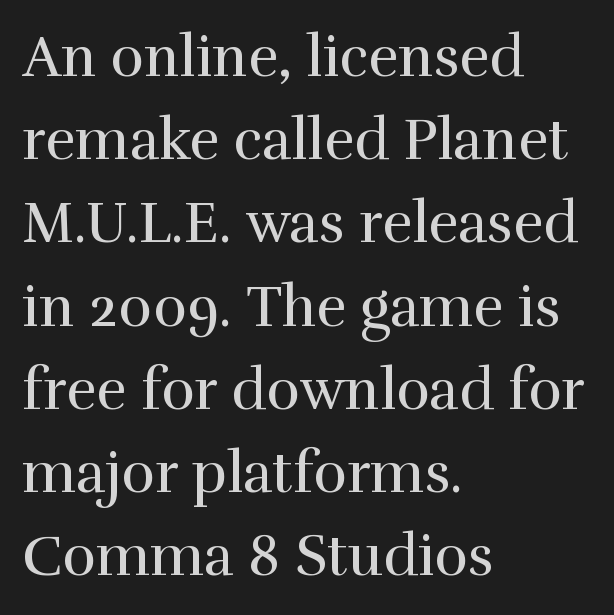
{"serif": "yes", "italic": "no", "bold": "no", "weight": "regular", "width": "normal", "x_height": "medium", "monospaced": "no", "underline": "no", "align": "left", "line_spacing": "normal", "line_spacing_ratio": 1.46, "letter_spacing": "normal", "letter_spacing_em": 0.0, "glyph_px": 57}
